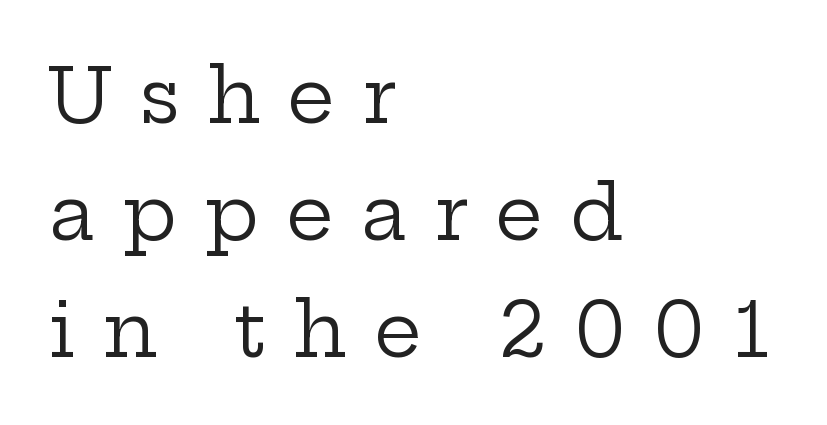
{"serif": "yes", "italic": "no", "bold": "no", "weight": "regular", "width": "wide", "stroke_contrast": "low", "x_height": "medium", "monospaced": "no", "underline": "no", "align": "left", "line_spacing": "normal", "line_spacing_ratio": 1.56, "letter_spacing": "wide", "letter_spacing_em": 0.36, "glyph_px": 75}
